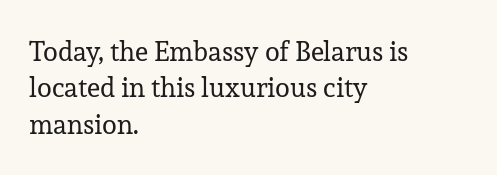
Q: Is the text bold? A: No.
Q: Is the text italic (slanted)? A: No, it is upright.
Q: Is the text underlined? A: No.
Q: How is the paragraph aligned? A: Left-aligned.
Q: Is the spacing between letters normal or unusually wide? A: Normal.
Q: Is the spacing between lines tight, normal or loose? A: Normal.
